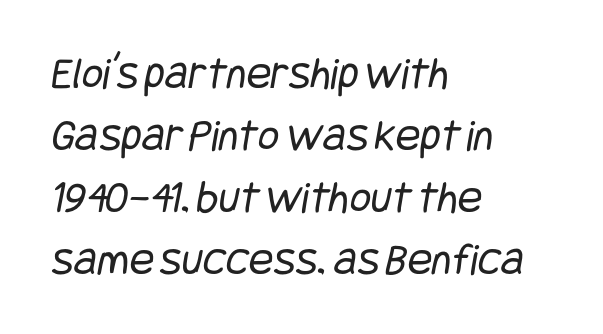
{"serif": "no", "bold": "no", "weight": "regular", "width": "condensed", "stroke_contrast": "low", "x_height": "large", "underline": "no", "align": "left", "line_spacing": "normal", "line_spacing_ratio": 1.35, "letter_spacing": "normal", "letter_spacing_em": 0.0, "glyph_px": 46}
